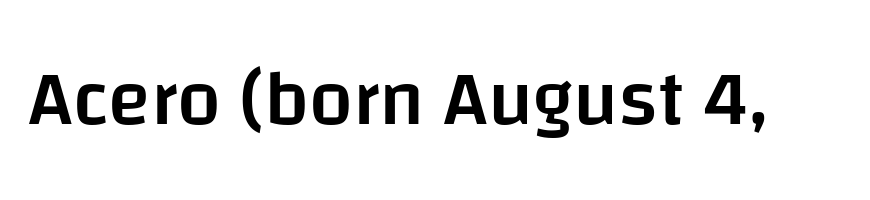
{"serif": "no", "italic": "no", "bold": "semi", "weight": "semibold", "width": "normal", "stroke_contrast": "low", "x_height": "large", "monospaced": "no", "underline": "no", "letter_spacing": "normal", "letter_spacing_em": 0.0, "glyph_px": 78}
